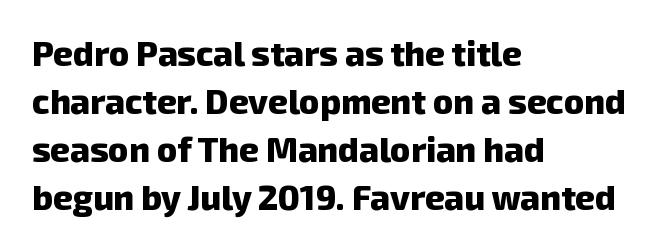
Q: Is the text bold? A: Yes.
Q: Is the typeface a serif or a sans-serif typeface? A: Sans-serif.
Q: Is the text underlined? A: No.
Q: How is the paragraph aligned? A: Left-aligned.
Q: Is the spacing between letters normal or unusually wide? A: Normal.
Q: Is the spacing between lines tight, normal or loose? A: Normal.
Q: Width (condensed, normal, or wide)? A: Normal.
Q: Stroke contrast? A: Low.
Q: x-height? A: Medium.
Q: Monospaced? A: No.
